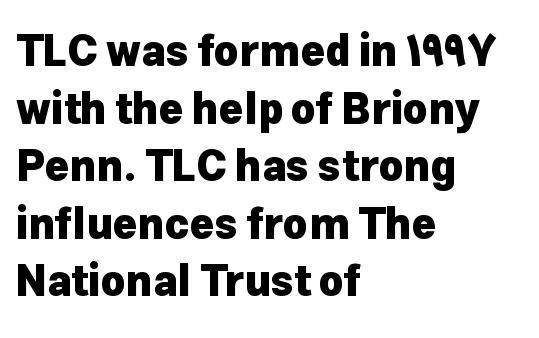
The face used here has the dense, thick strokes of a bold. Casual observation: everything's shoved over to the left. Nobody drew a line under any word here. Leading: standard. Grotesque or geometric, the face here clearly has no serifs. The letters sit at their default tracking, neither squeezed nor spread.
